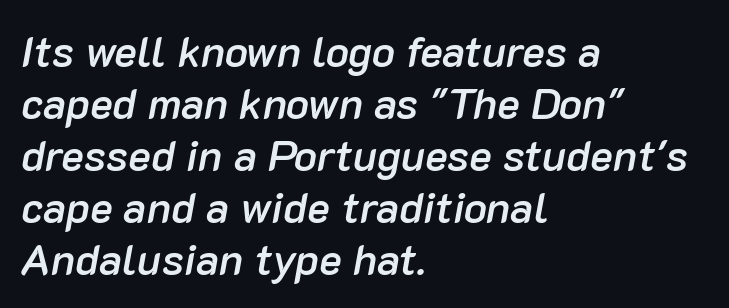
Q: Is the text bold? A: Semi-bold.
Q: Is the text italic (slanted)? A: Yes, it leans right by about 10 degrees.
Q: Is the text underlined? A: No.
Q: How is the paragraph aligned? A: Left-aligned.
Q: Is the spacing between letters normal or unusually wide? A: Normal.
Q: Width (condensed, normal, or wide)? A: Normal.
Q: Stroke contrast? A: Low.
Q: x-height? A: Medium.
Q: Monospaced? A: No.
